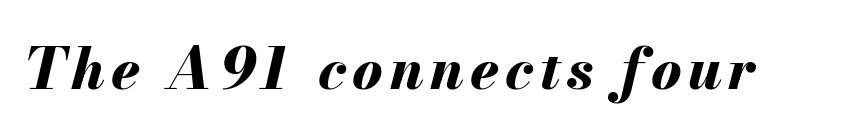
Think of a printed novel: that variable character pitch is what you see here. Strokes here are thick enough to call this a true bold. Check under the words: just untouched page. The glyphs look as if they've been sheared to an angle.
